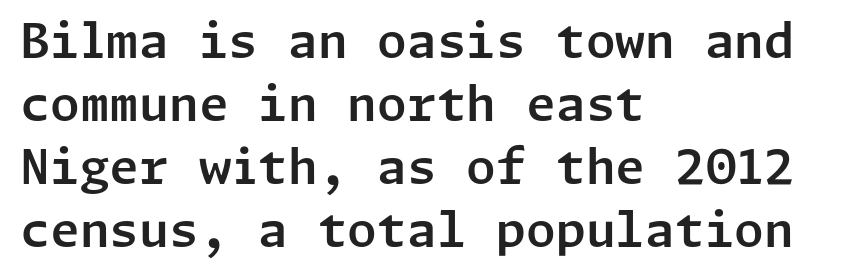
The image shows 48 px sans-serif type, upright; set left-aligned, normal line spacing (1.31x), normal letter spacing, not underlined; low stroke contrast and a medium x-height.
